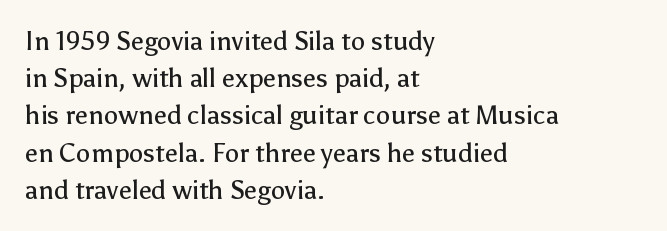
{"italic": "no", "bold": "no", "underline": "no", "align": "left", "line_spacing": "normal", "line_spacing_ratio": 1.43, "letter_spacing": "normal", "letter_spacing_em": 0.0, "glyph_px": 26}
